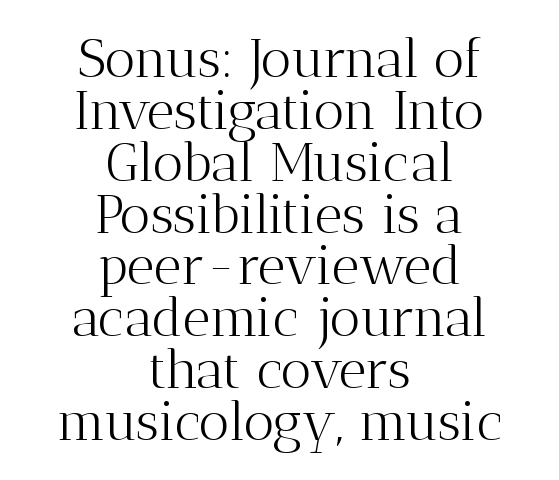
{"serif": "yes", "italic": "no", "bold": "no", "weight": "light", "width": "normal", "stroke_contrast": "medium", "x_height": "medium", "monospaced": "no", "underline": "no", "align": "center", "line_spacing": "tight", "line_spacing_ratio": 0.96, "letter_spacing": "normal", "letter_spacing_em": 0.0, "glyph_px": 54}
